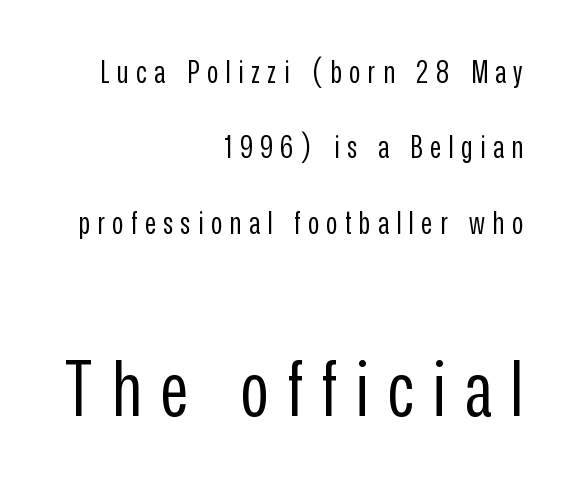
A typesetter would mark this as roman, not italic. The lower block of text is set noticeably larger than the block above it. Varying glyph widths throughout — classic text-font behaviour. You can tell from the bare stems that sans-serif type was used. The strip under each line holds only bare page. Successive baselines arrive slowly, with a big drop between each.
